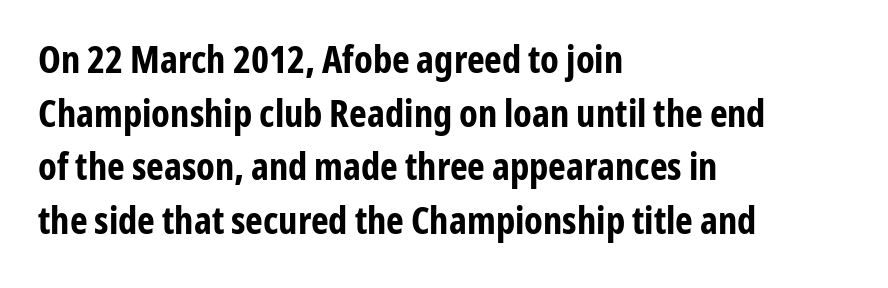
{"serif": "no", "italic": "no", "bold": "yes", "weight": "bold", "width": "condensed", "stroke_contrast": "low", "x_height": "medium", "monospaced": "no", "underline": "no", "align": "left", "line_spacing": "normal", "line_spacing_ratio": 1.41, "letter_spacing": "normal", "letter_spacing_em": 0.0, "glyph_px": 38}
